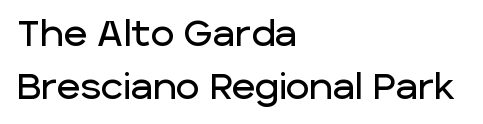
Q: Is the text italic (slanted)? A: No, it is upright.
Q: Is the typeface a serif or a sans-serif typeface? A: Sans-serif.
Q: Is the text underlined? A: No.
Q: How is the paragraph aligned? A: Left-aligned.
Q: Is the spacing between letters normal or unusually wide? A: Normal.
Q: Is the spacing between lines tight, normal or loose? A: Normal.
Q: Width (condensed, normal, or wide)? A: Normal.
Q: Stroke contrast? A: Low.
Q: x-height? A: Large.
Q: Monospaced? A: No.
